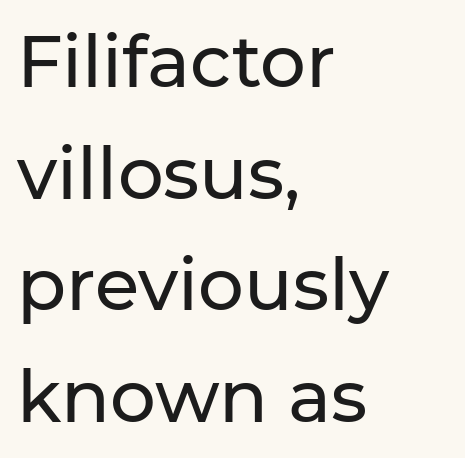
The image shows 72 px sans-serif type, upright; set left-aligned, normal line spacing (1.55x), normal letter spacing, not underlined; low stroke contrast and a medium x-height.
